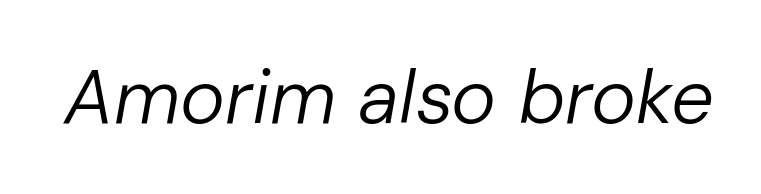
{"italic": "yes", "lean": "right", "slant_degrees": 10, "bold": "no", "weight": "regular", "width": "normal", "stroke_contrast": "low", "x_height": "medium", "monospaced": "no", "underline": "no", "letter_spacing": "normal", "letter_spacing_em": 0.0, "glyph_px": 76}
